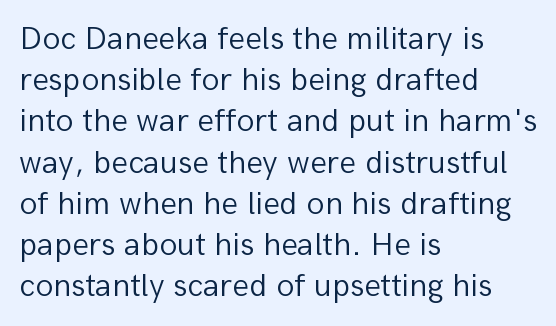
{"serif": "no", "italic": "no", "bold": "no", "weight": "light", "width": "normal", "stroke_contrast": "low", "x_height": "medium", "monospaced": "no", "underline": "no", "align": "left", "line_spacing": "normal", "line_spacing_ratio": 1.25, "letter_spacing": "normal", "letter_spacing_em": 0.0, "glyph_px": 33}
